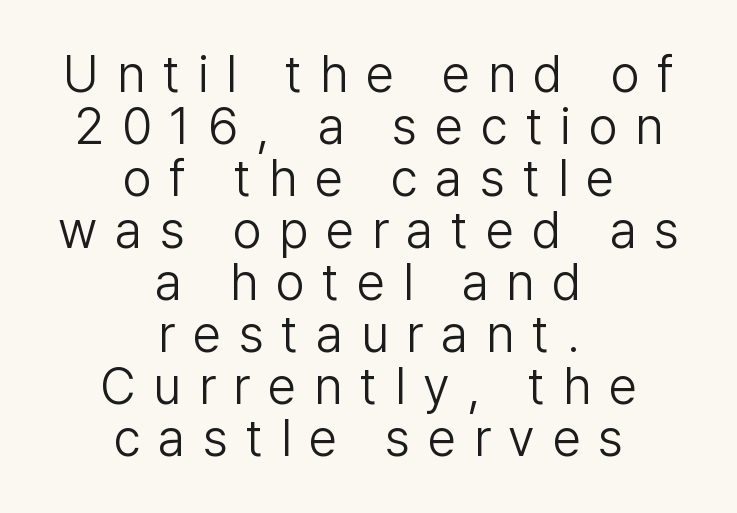
This sample trades vertical openness for compactness between lines. This sample has the flowing, uneven cadence of proportional lettering. Notice how the passage keeps no hard edge, just a central spine. Do the letters lean? They stand straight.
